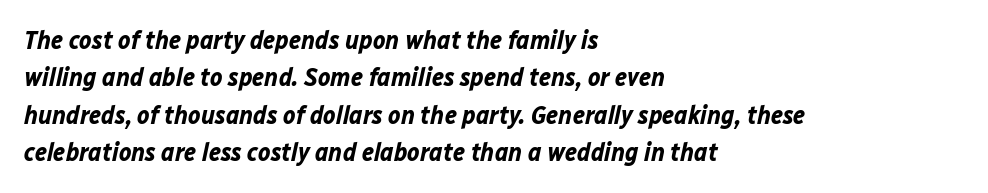
The image shows 26 px bold type, italic (leaning right); set left-aligned, normal line spacing (1.44x), normal letter spacing, not underlined.
